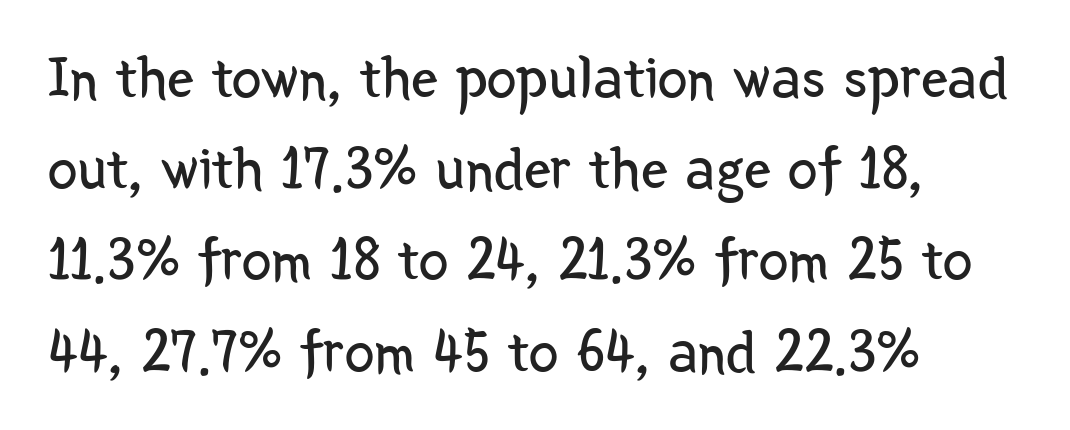
The image shows 60 px regular-weight, condensed sans-serif type, upright; set left-aligned, normal line spacing (1.52x), normal letter spacing, not underlined; low stroke contrast and a medium x-height.
